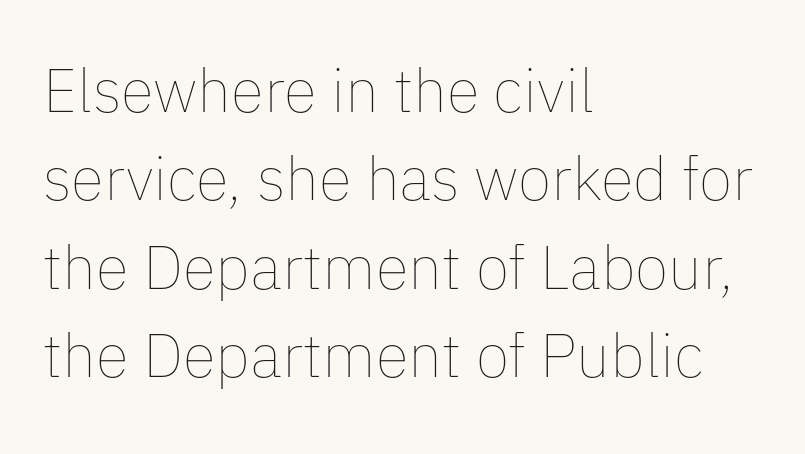
{"italic": "no", "bold": "no", "weight": "thin", "width": "normal", "stroke_contrast": "low", "x_height": "medium", "monospaced": "no", "underline": "no", "align": "left", "line_spacing": "normal", "line_spacing_ratio": 1.45, "letter_spacing": "normal", "letter_spacing_em": 0.0, "glyph_px": 61}
